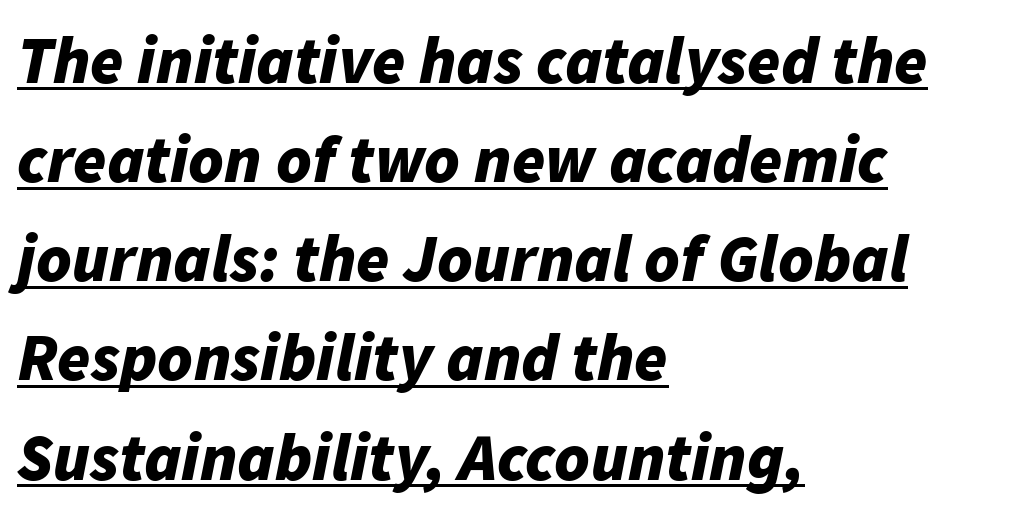
The image shows 67 px bold type, italic (leaning right); set left-aligned, normal line spacing (1.48x), normal letter spacing, underlined; low stroke contrast and a medium x-height.
